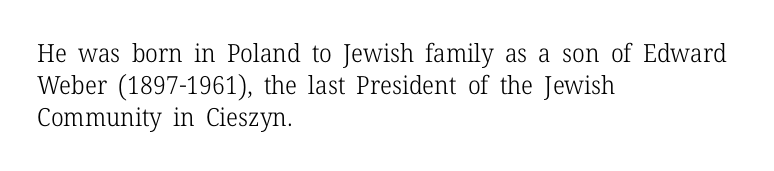
The image shows 25 px text type, upright; set left-aligned, normal line spacing (1.28x), normal letter spacing, not underlined.
